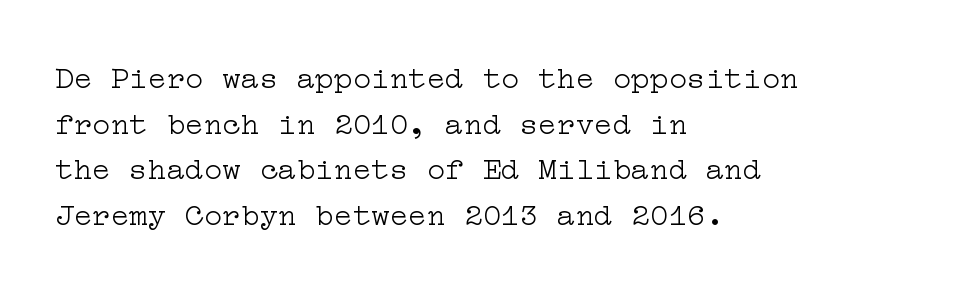
The image shows 31 px light, wide serif type, upright; set left-aligned, normal line spacing (1.47x), normal letter spacing, not underlined; low stroke contrast and a medium x-height.
